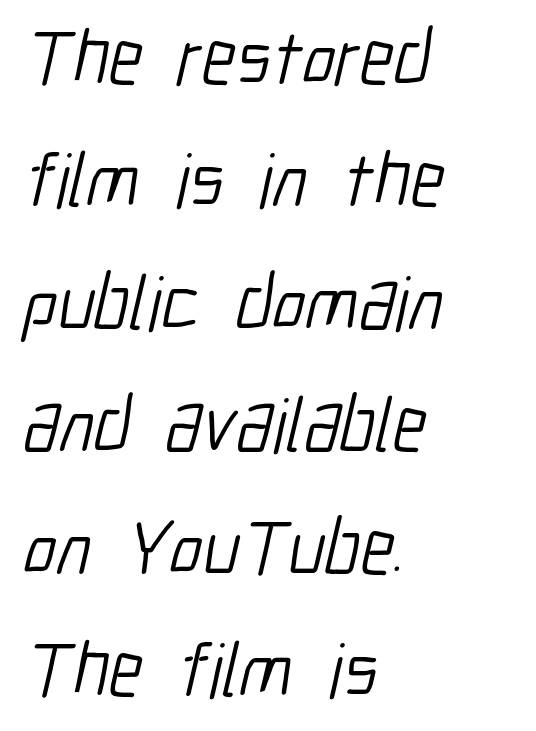
Normally led — the rows are evenly, conventionally spaced. All the whitespace from short lines collects on the right. Nothing sits at the stroke ends, so this counts as sans-serif. Think of a printed novel: that variable character pitch is what you see here.
